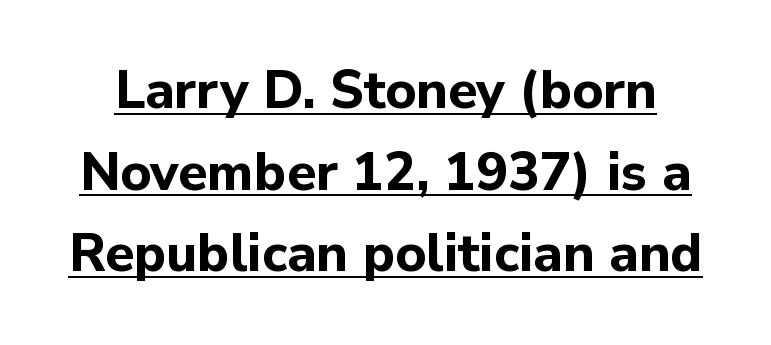
The image shows 53 px bold sans-serif type, upright; set normal line spacing (1.54x), normal letter spacing, underlined; low stroke contrast and a medium x-height.
